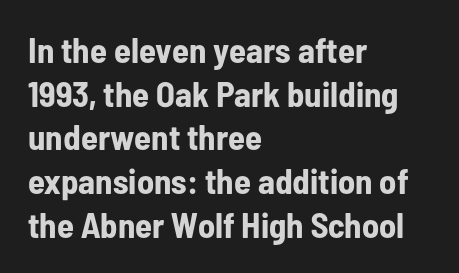
Q: Is the text bold? A: Yes.
Q: Is the text italic (slanted)? A: No, it is upright.
Q: Is the typeface a serif or a sans-serif typeface? A: Sans-serif.
Q: Is the text underlined? A: No.
Q: How is the paragraph aligned? A: Left-aligned.
Q: Is the spacing between letters normal or unusually wide? A: Normal.
Q: Is the spacing between lines tight, normal or loose? A: Normal.
Q: Width (condensed, normal, or wide)? A: Condensed.
Q: Stroke contrast? A: Low.
Q: x-height? A: Medium.
Q: Monospaced? A: No.
